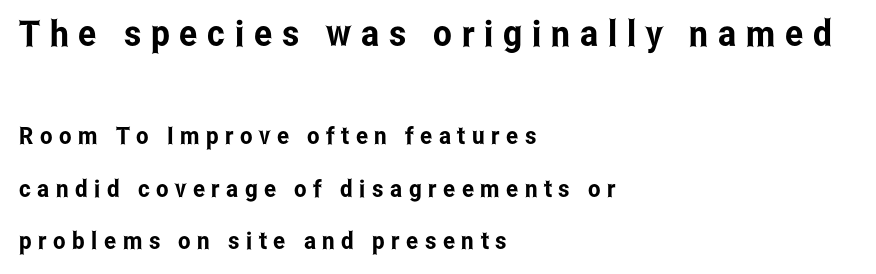
Q: Is the text italic (slanted)? A: No, it is upright.
Q: Is the typeface a serif or a sans-serif typeface? A: Sans-serif.
Q: Is the text underlined? A: No.
Q: How is the paragraph aligned? A: Left-aligned.
Q: Is the spacing between letters normal or unusually wide? A: Unusually wide.
Q: Is the spacing between lines tight, normal or loose? A: Loose.
Q: Which block of text is set in a larger size, the first (top) or the second (bottom)? A: The first (top) one.
Q: Width (condensed, normal, or wide)? A: Condensed.
Q: Stroke contrast? A: Low.
Q: x-height? A: Medium.
Q: Monospaced? A: No.
